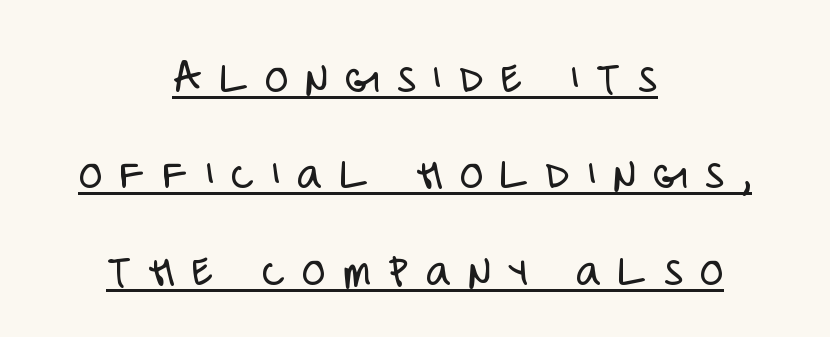
The image shows 48 px light, condensed sans-serif type, upright; set centered, loose line spacing (2.01x), unusually wide letter spacing (+0.36 em), underlined; low stroke contrast and a large x-height.
